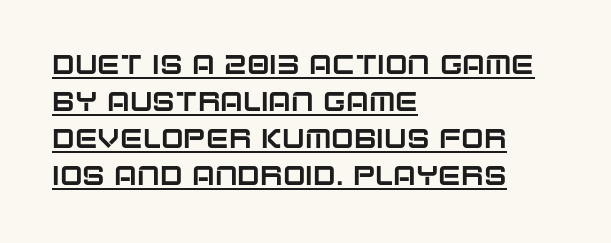
Here the glyphs are tracked normally, forming tight word shapes. Every word sits above its own underline. In terms of posture, this sample is upright. A typesetter would call this leading conventional body-copy spacing.
